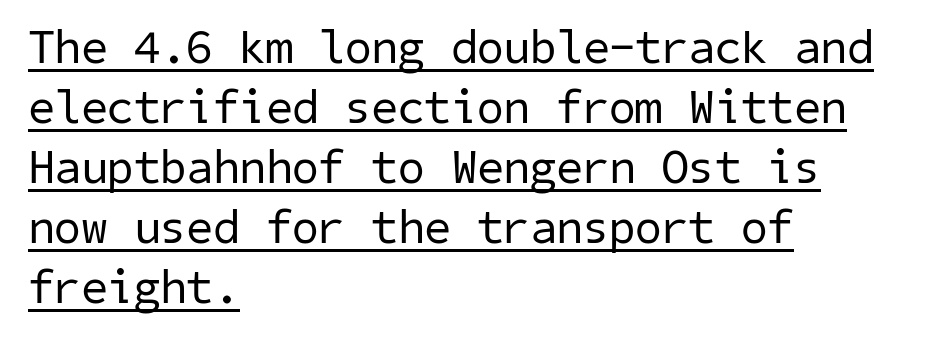
{"serif": "no", "bold": "no", "weight": "regular", "width": "normal", "stroke_contrast": "low", "x_height": "medium", "underline": "yes", "align": "left", "line_spacing": "normal", "line_spacing_ratio": 1.25, "letter_spacing": "normal", "letter_spacing_em": 0.0, "glyph_px": 48}
